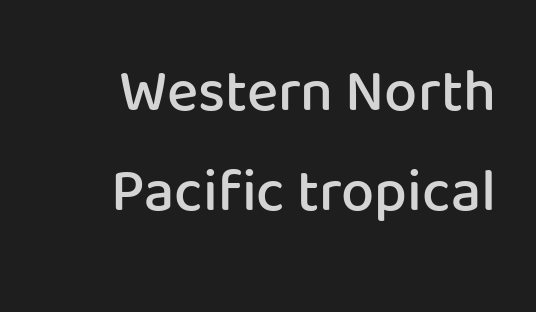
{"serif": "no", "italic": "no", "bold": "semi", "weight": "semibold", "width": "normal", "stroke_contrast": "low", "x_height": "medium", "monospaced": "no", "underline": "no", "align": "right", "line_spacing": "normal", "line_spacing_ratio": 1.69, "letter_spacing": "normal", "letter_spacing_em": 0.0, "glyph_px": 59}
